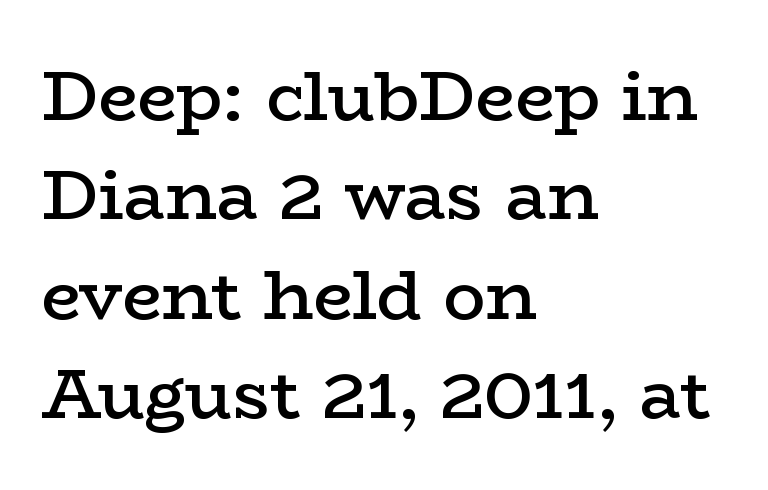
{"serif": "yes", "italic": "no", "bold": "semi", "weight": "semibold", "width": "wide", "stroke_contrast": "low", "x_height": "medium", "monospaced": "no", "underline": "no", "align": "left", "line_spacing": "normal", "line_spacing_ratio": 1.42, "letter_spacing": "normal", "letter_spacing_em": 0.0, "glyph_px": 70}
